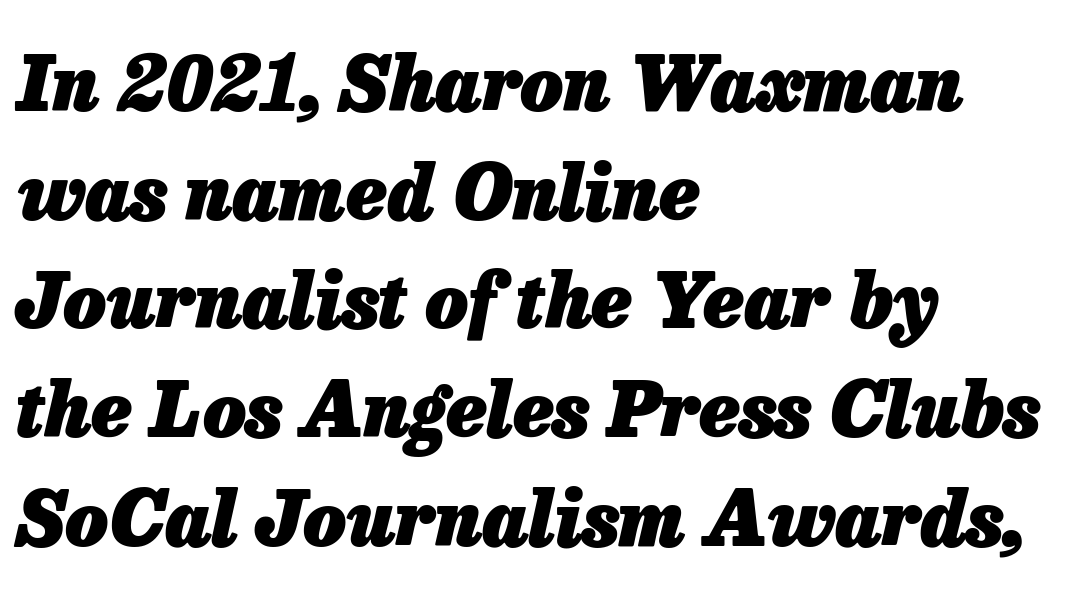
Q: Is the text bold? A: Yes.
Q: Is the text italic (slanted)? A: Yes, it leans right by about 13 degrees.
Q: Is the text underlined? A: No.
Q: How is the paragraph aligned? A: Left-aligned.
Q: Is the spacing between letters normal or unusually wide? A: Normal.
Q: Is the spacing between lines tight, normal or loose? A: Normal.
Q: Width (condensed, normal, or wide)? A: Normal.
Q: Stroke contrast? A: Low.
Q: x-height? A: Medium.
Q: Monospaced? A: No.
